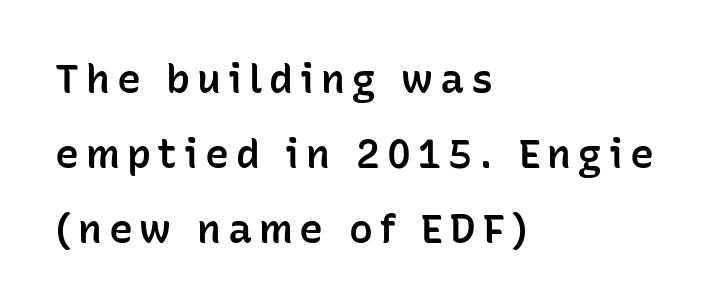
In terms of posture, this sample is upright. Reading down the block, your eye returns to a fixed left position each line. The passage shown is typeset with a sans-serif family. Typesetter's note: demi weight, one step under bold. The glyphs are unaccompanied by any horizontal stroke below them. Do the characters align in a grid? No, the font is proportional.
